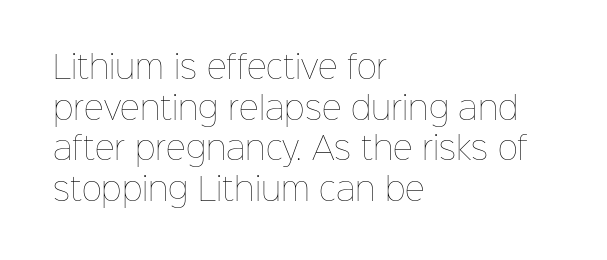
The gaps between neighbouring characters are ordinary and unremarkable. Rule under the text: the space is simply empty. Varying glyph widths throughout — classic text-font behaviour. The typesetting does not lean heavy: it is not bold.
